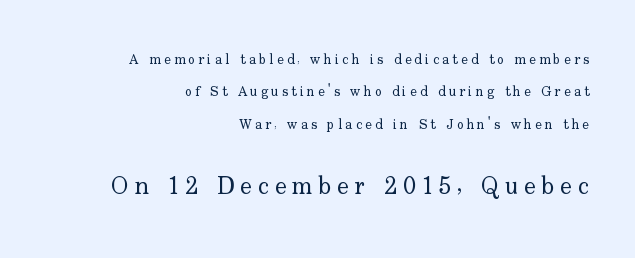
Q: Is the text bold? A: No.
Q: Is the text italic (slanted)? A: No, it is upright.
Q: Is the text underlined? A: No.
Q: How is the paragraph aligned? A: Right-aligned.
Q: Is the spacing between letters normal or unusually wide? A: Unusually wide.
Q: Is the spacing between lines tight, normal or loose? A: Loose.
Q: Which block of text is set in a larger size, the first (top) or the second (bottom)? A: The second (bottom) one.
